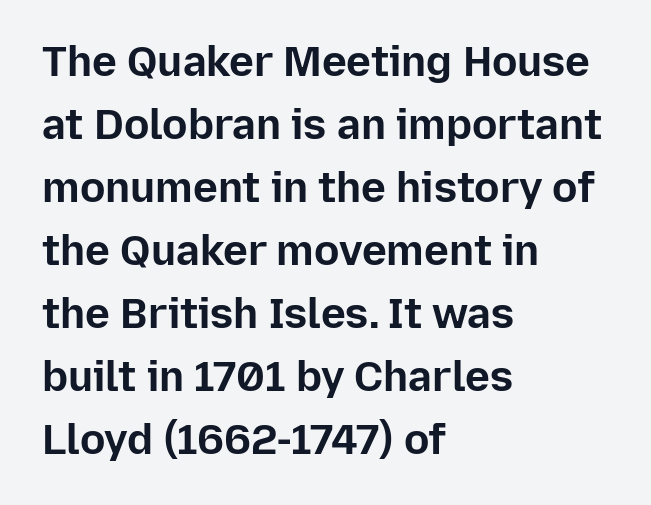
Q: Is the text bold? A: Yes.
Q: Is the text italic (slanted)? A: No, it is upright.
Q: Is the typeface a serif or a sans-serif typeface? A: Sans-serif.
Q: Is the text underlined? A: No.
Q: How is the paragraph aligned? A: Left-aligned.
Q: Is the spacing between letters normal or unusually wide? A: Normal.
Q: Is the spacing between lines tight, normal or loose? A: Normal.
Q: Width (condensed, normal, or wide)? A: Normal.
Q: Stroke contrast? A: Low.
Q: x-height? A: Medium.
Q: Monospaced? A: No.
